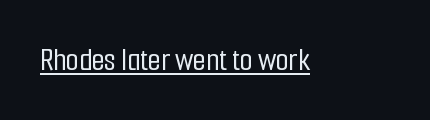
Q: Is the text italic (slanted)? A: No, it is upright.
Q: Is the typeface a serif or a sans-serif typeface? A: Sans-serif.
Q: Is the text underlined? A: Yes.
Q: Is the spacing between letters normal or unusually wide? A: Normal.
Q: Width (condensed, normal, or wide)? A: Condensed.
Q: Stroke contrast? A: Low.
Q: x-height? A: Medium.
Q: Monospaced? A: No.
